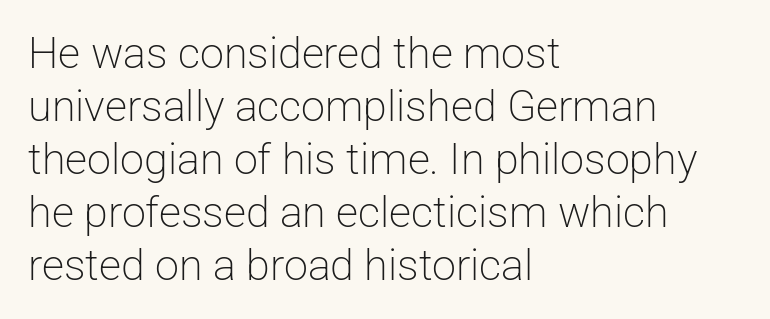
{"serif": "no", "italic": "no", "bold": "no", "weight": "light", "width": "normal", "stroke_contrast": "low", "x_height": "medium", "monospaced": "no", "underline": "no", "align": "left", "line_spacing_ratio": 1.23, "letter_spacing": "normal", "letter_spacing_em": 0.0, "glyph_px": 43}
